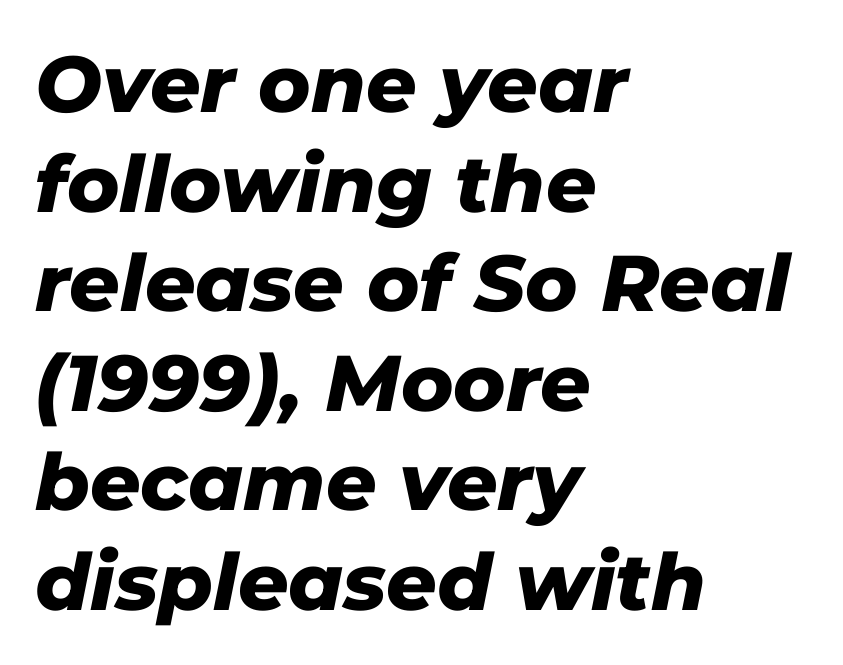
Q: Is the text bold? A: Yes.
Q: Is the text italic (slanted)? A: Yes, it leans right by about 11 degrees.
Q: Is the text underlined? A: No.
Q: How is the paragraph aligned? A: Left-aligned.
Q: Is the spacing between letters normal or unusually wide? A: Normal.
Q: Is the spacing between lines tight, normal or loose? A: Normal.
Q: Width (condensed, normal, or wide)? A: Normal.
Q: Stroke contrast? A: Low.
Q: x-height? A: Medium.
Q: Monospaced? A: No.
